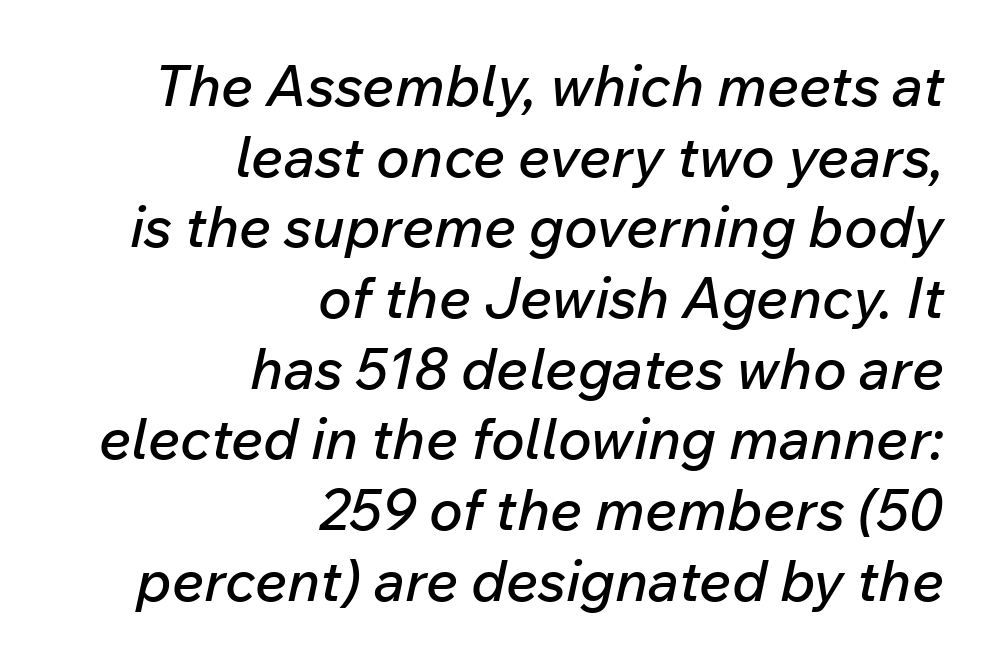
{"italic": "yes", "lean": "right", "slant_degrees": 12, "width": "normal", "stroke_contrast": "low", "x_height": "medium", "monospaced": "no", "underline": "no", "align": "right", "line_spacing_ratio": 1.24, "letter_spacing": "normal", "letter_spacing_em": 0.0, "glyph_px": 57}
